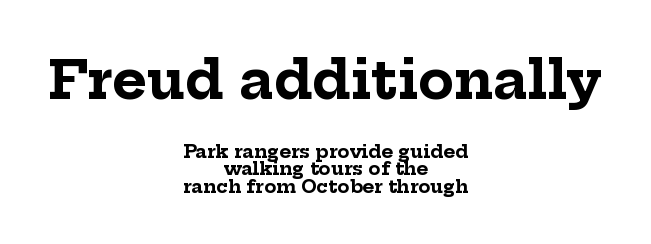
{"serif": "yes", "italic": "no", "bold": "yes", "weight": "bold", "width": "normal", "stroke_contrast": "low", "x_height": "medium", "monospaced": "no", "underline": "no", "align": "center", "line_spacing": "tight", "line_spacing_ratio": 0.97, "letter_spacing": "normal", "letter_spacing_em": 0.0, "larger_block": "first", "size_ratio": 2.94, "glyph_px": 53}
